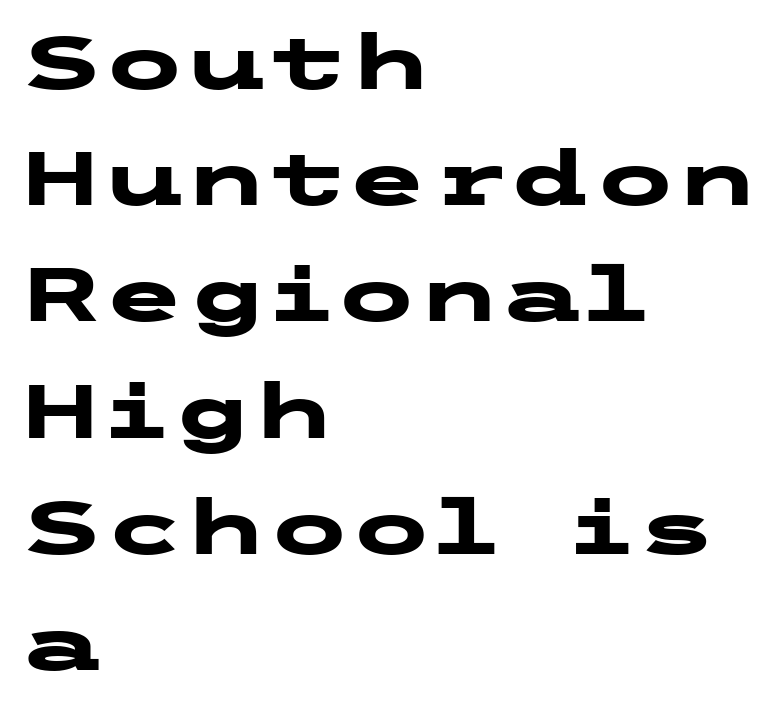
{"serif": "no", "italic": "no", "bold": "yes", "weight": "heavy", "width": "wide", "stroke_contrast": "low", "x_height": "medium", "underline": "no", "align": "left", "line_spacing": "normal", "line_spacing_ratio": 1.55, "letter_spacing": "normal", "letter_spacing_em": 0.0, "glyph_px": 75}
